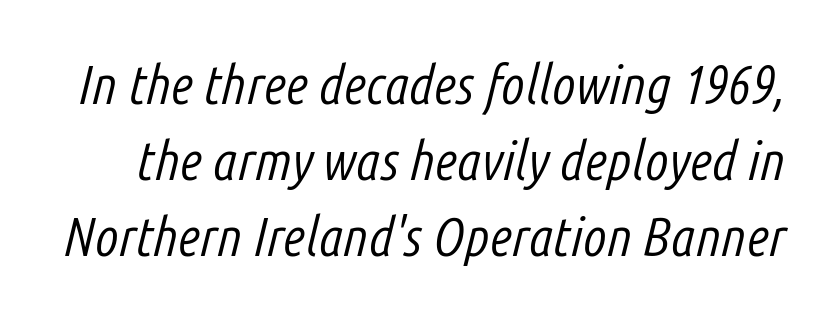
The image shows 55 px light, condensed type, italic (leaning right); set normal line spacing (1.38x), normal letter spacing, not underlined; low stroke contrast and a medium x-height.
